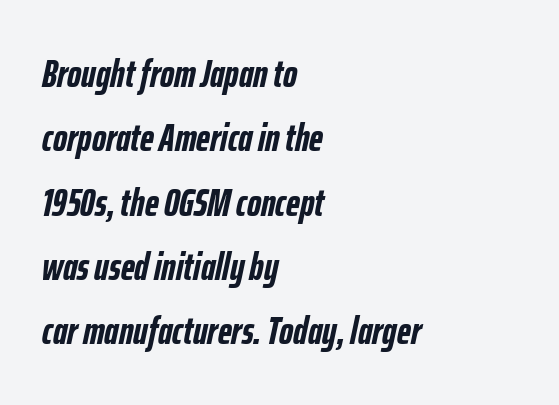
Caption: standard tracking, unaltered. Think of a printed novel: that variable character pitch is what you see here. The designer left line spacing at the default. Heavy, bold letterforms. When letters slant like this, we call the style italic. Anything drawn beneath the words? Only blank space.
